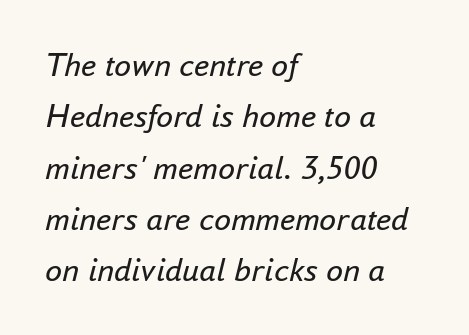
{"italic": "yes", "lean": "right", "slant_degrees": 16, "bold": "no", "weight": "regular", "width": "normal", "stroke_contrast": "low", "x_height": "small", "monospaced": "no", "underline": "no", "align": "left", "line_spacing": "normal", "line_spacing_ratio": 1.51, "letter_spacing": "normal", "letter_spacing_em": 0.0, "glyph_px": 34}
